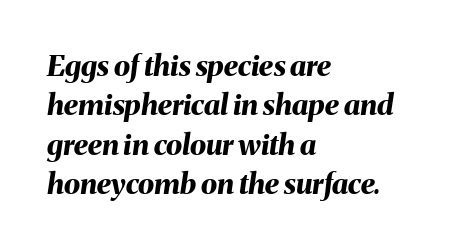
{"italic": "yes", "lean": "right", "slant_degrees": 8, "bold": "yes", "weight": "bold", "width": "normal", "stroke_contrast": "medium", "x_height": "medium", "monospaced": "no", "underline": "no", "align": "left", "line_spacing": "normal", "line_spacing_ratio": 1.36, "letter_spacing": "normal", "letter_spacing_em": 0.0, "glyph_px": 29}
